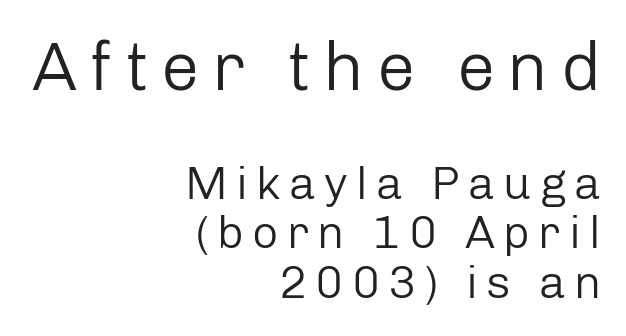
Q: Is the text bold? A: No.
Q: Is the text italic (slanted)? A: No, it is upright.
Q: Is the typeface a serif or a sans-serif typeface? A: Sans-serif.
Q: Is the text underlined? A: No.
Q: How is the paragraph aligned? A: Right-aligned.
Q: Is the spacing between lines tight, normal or loose? A: Tight.
Q: Which block of text is set in a larger size, the first (top) or the second (bottom)? A: The first (top) one.
Q: Width (condensed, normal, or wide)? A: Normal.
Q: Stroke contrast? A: Low.
Q: x-height? A: Medium.
Q: Monospaced? A: No.
